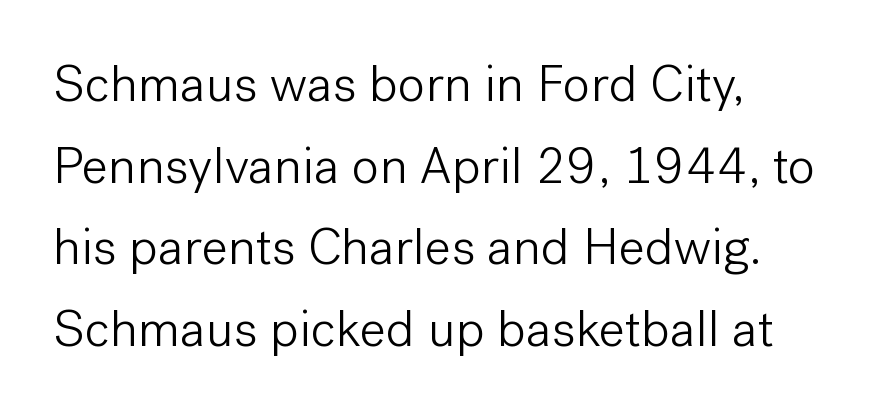
Q: Is the text bold? A: No.
Q: Is the text italic (slanted)? A: No, it is upright.
Q: Is the typeface a serif or a sans-serif typeface? A: Sans-serif.
Q: Is the text underlined? A: No.
Q: How is the paragraph aligned? A: Left-aligned.
Q: Is the spacing between letters normal or unusually wide? A: Normal.
Q: Is the spacing between lines tight, normal or loose? A: Normal.
Q: Width (condensed, normal, or wide)? A: Normal.
Q: Stroke contrast? A: Low.
Q: x-height? A: Medium.
Q: Monospaced? A: No.
